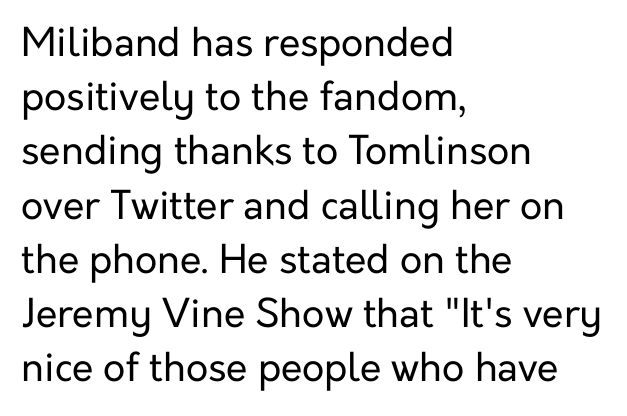
The image shows 39 px regular-weight sans-serif type, upright; set left-aligned, normal line spacing (1.39x), normal letter spacing, not underlined; low stroke contrast and a medium x-height.
